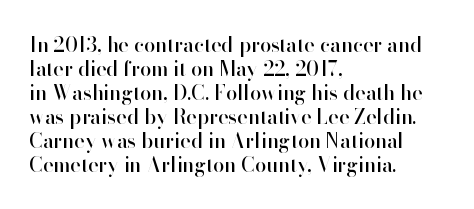
Q: Is the text italic (slanted)? A: No, it is upright.
Q: Is the text underlined? A: No.
Q: How is the paragraph aligned? A: Left-aligned.
Q: Is the spacing between letters normal or unusually wide? A: Normal.
